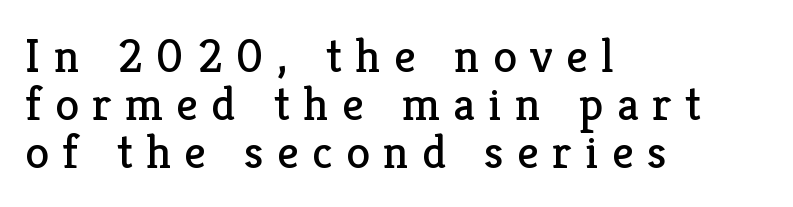
Q: Is the text bold? A: No.
Q: Is the text italic (slanted)? A: No, it is upright.
Q: Is the typeface a serif or a sans-serif typeface? A: Serif.
Q: Is the text underlined? A: No.
Q: How is the paragraph aligned? A: Left-aligned.
Q: Is the spacing between letters normal or unusually wide? A: Unusually wide.
Q: Is the spacing between lines tight, normal or loose? A: Tight.
Q: Width (condensed, normal, or wide)? A: Normal.
Q: Stroke contrast? A: Low.
Q: x-height? A: Medium.
Q: Monospaced? A: No.
